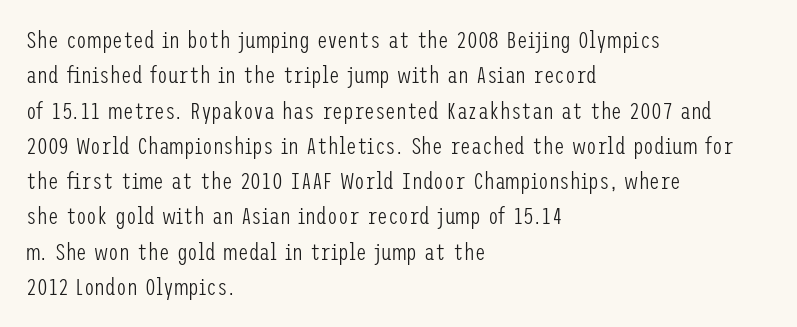
{"italic": "no", "bold": "no", "underline": "no", "align": "left", "line_spacing": "normal", "line_spacing_ratio": 1.47, "letter_spacing": "normal", "letter_spacing_em": 0.0, "glyph_px": 24}
